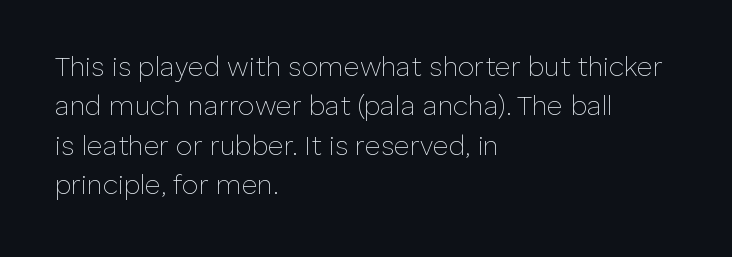
The image shows 27 px text type, upright; set left-aligned, normal line spacing (1.46x), normal letter spacing, not underlined.
